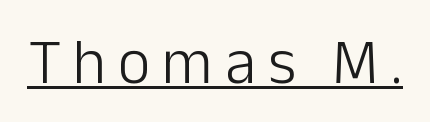
Q: Is the text bold? A: No.
Q: Is the text italic (slanted)? A: No, it is upright.
Q: Is the typeface a serif or a sans-serif typeface? A: Sans-serif.
Q: Is the text underlined? A: Yes.
Q: Width (condensed, normal, or wide)? A: Normal.
Q: Stroke contrast? A: Low.
Q: x-height? A: Medium.
Q: Monospaced? A: No.
